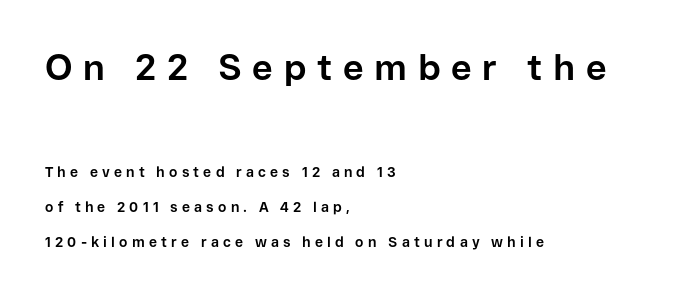
The image shows 36 px bold sans-serif type, upright; set left-aligned, loose line spacing (2.49x), unusually wide letter spacing (+0.3 em), not underlined; the first (top) block is 2.57x larger; low stroke contrast and a medium x-height.
